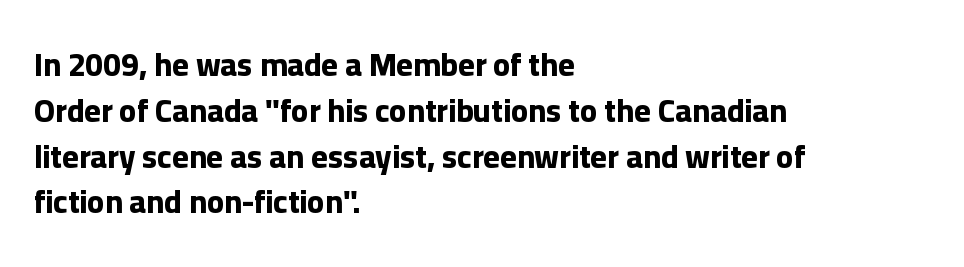
Reading down the block, your eye returns to a fixed left position each line. What stands out about the letter spacing? Nothing — it is the standard amount. The string is rendered with underlining switched off. A typesetter would mark this as roman, not italic.
